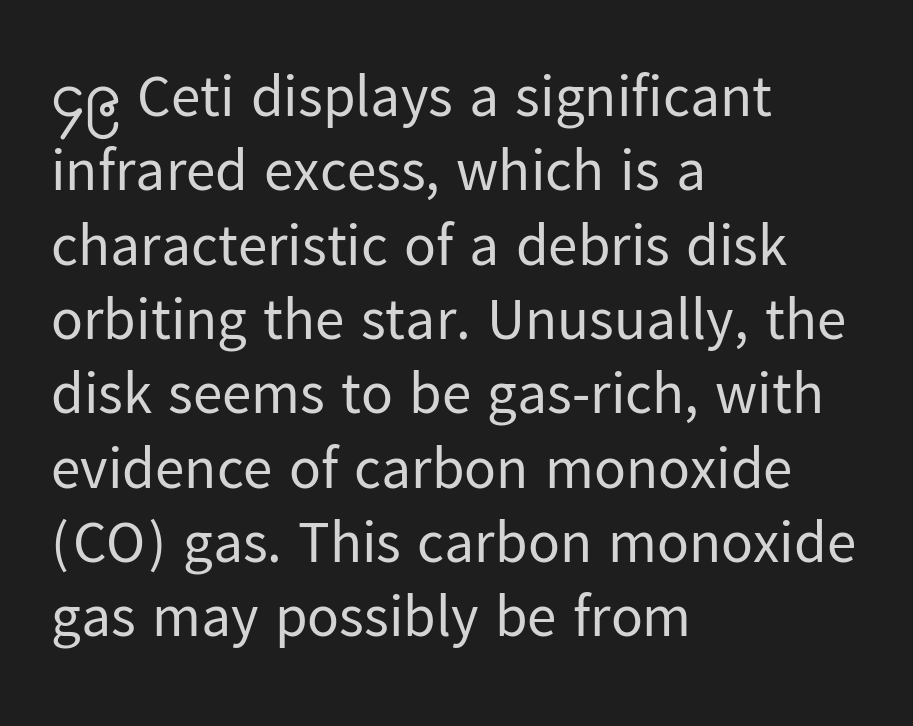
{"serif": "no", "italic": "no", "bold": "no", "weight": "regular", "width": "normal", "stroke_contrast": "low", "x_height": "medium", "monospaced": "no", "underline": "no", "align": "left", "line_spacing": "normal", "line_spacing_ratio": 1.26, "letter_spacing": "normal", "letter_spacing_em": 0.0, "glyph_px": 59}
